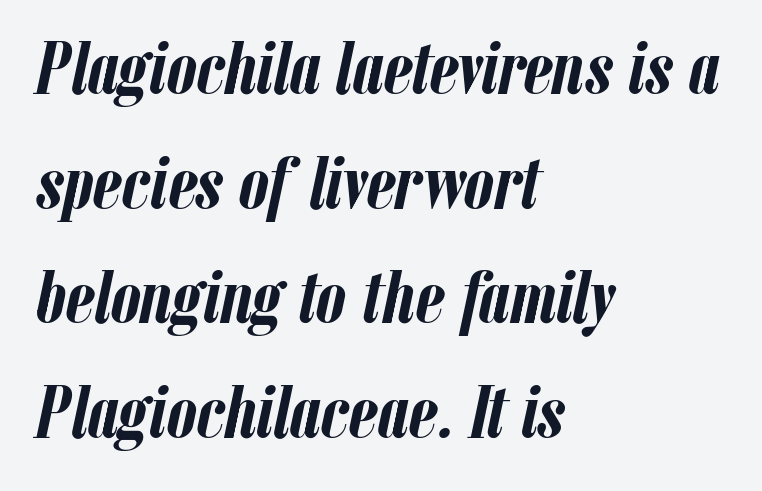
{"italic": "yes", "lean": "right", "slant_degrees": 12, "bold": "yes", "weight": "semibold", "width": "condensed", "stroke_contrast": "low", "x_height": "medium", "monospaced": "no", "underline": "no", "align": "left", "line_spacing": "normal", "line_spacing_ratio": 1.53, "letter_spacing": "normal", "letter_spacing_em": 0.0, "glyph_px": 75}
